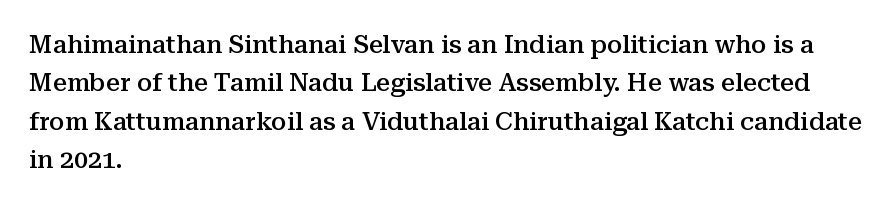
{"italic": "no", "bold": "semi", "underline": "no", "align": "left", "line_spacing": "normal", "line_spacing_ratio": 1.54, "letter_spacing": "normal", "letter_spacing_em": 0.0, "glyph_px": 25}
